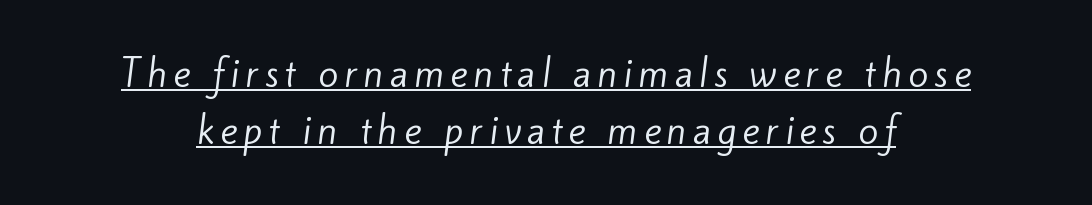
Q: Is the text bold? A: No.
Q: Is the typeface a serif or a sans-serif typeface? A: Sans-serif.
Q: Is the text underlined? A: Yes.
Q: How is the paragraph aligned? A: Centered.
Q: Is the spacing between lines tight, normal or loose? A: Normal.
Q: Width (condensed, normal, or wide)? A: Normal.
Q: Stroke contrast? A: Low.
Q: x-height? A: Small.
Q: Monospaced? A: No.
